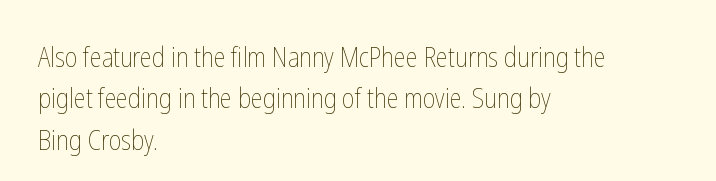
In terms of leading, this rendering sits right in the middle. The lettering stays uniformly vertical, giving the passage a roman look. Decoration check: the copy has no underline. The passage shown is not bold in any degree. How are the letters spaced? Ordinarily, with no added tracking.
